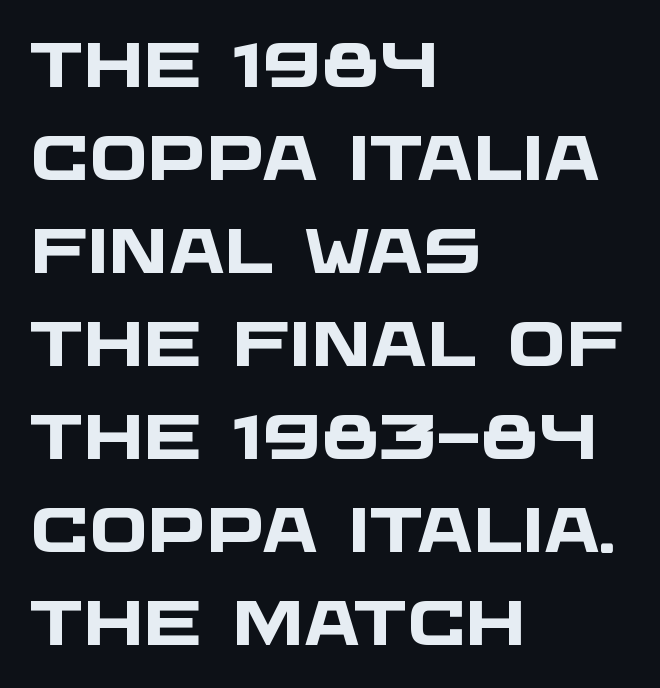
The image shows 62 px heavy, wide sans-serif type; set left-aligned, normal line spacing (1.5x), normal letter spacing, not underlined; low stroke contrast and a large x-height.
